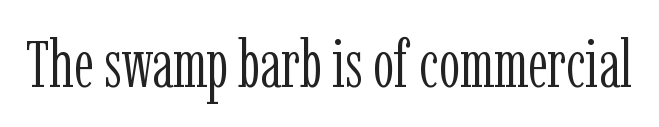
Q: Is the text bold? A: No.
Q: Is the text italic (slanted)? A: No, it is upright.
Q: Is the typeface a serif or a sans-serif typeface? A: Serif.
Q: Is the text underlined? A: No.
Q: Is the spacing between letters normal or unusually wide? A: Normal.
Q: Width (condensed, normal, or wide)? A: Condensed.
Q: Stroke contrast? A: Low.
Q: x-height? A: Medium.
Q: Monospaced? A: No.
